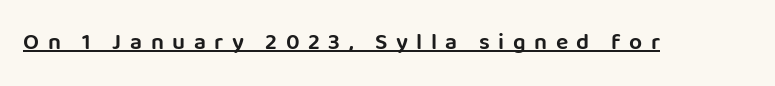
{"italic": "no", "underline": "yes", "letter_spacing": "wide", "letter_spacing_em": 0.37, "glyph_px": 23}
